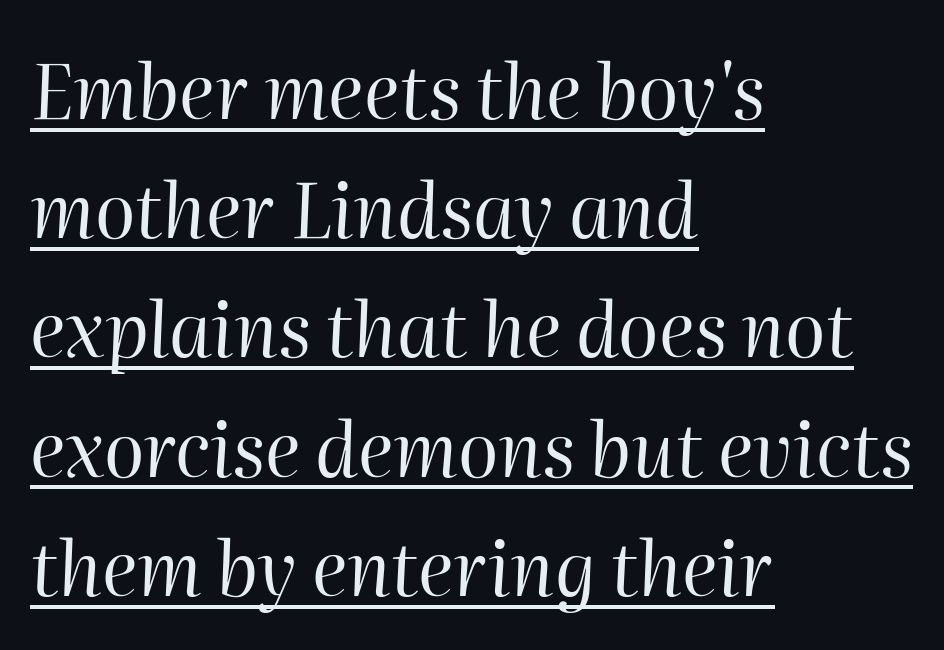
{"italic": "yes", "lean": "right", "slant_degrees": 2, "bold": "no", "weight": "regular", "width": "normal", "stroke_contrast": "high", "x_height": "medium", "monospaced": "no", "underline": "yes", "align": "left", "line_spacing": "normal", "line_spacing_ratio": 1.59, "letter_spacing": "normal", "letter_spacing_em": 0.0, "glyph_px": 75}
